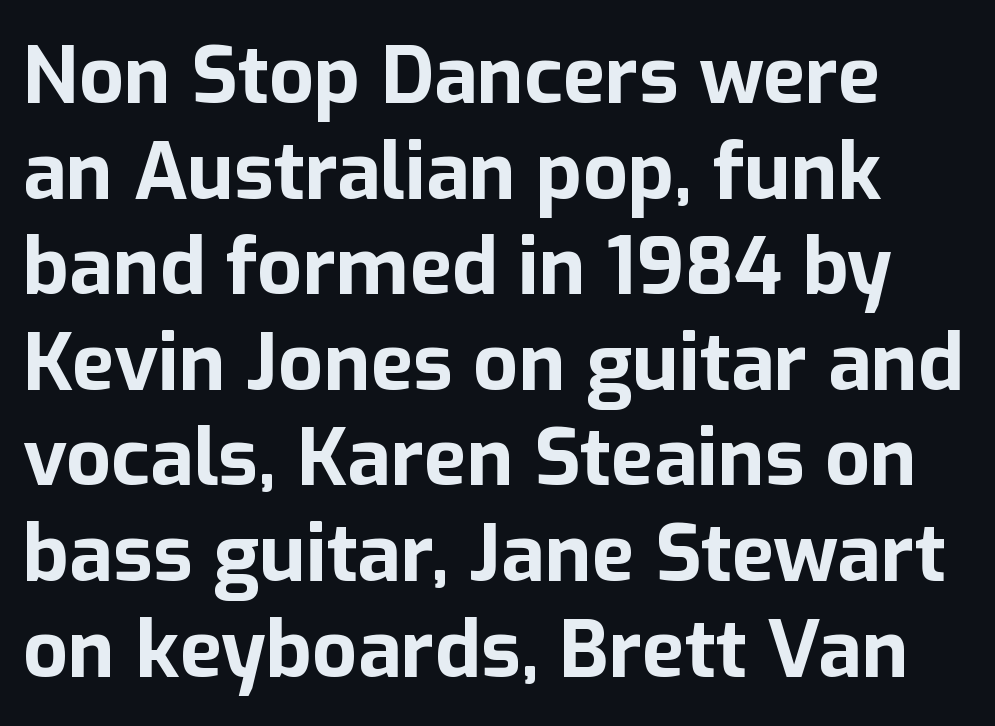
The image shows 79 px bold sans-serif type, upright; set line spacing 1.21x, normal letter spacing, not underlined; low stroke contrast and a medium x-height.
